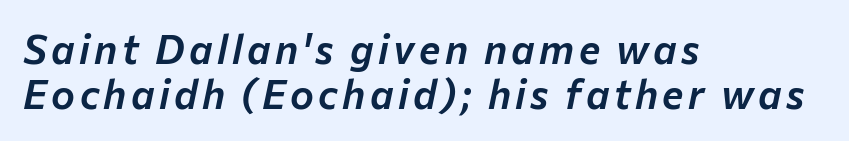
{"italic": "yes", "lean": "right", "slant_degrees": 12, "width": "normal", "stroke_contrast": "low", "x_height": "medium", "monospaced": "no", "underline": "no", "align": "left", "line_spacing": "tight", "line_spacing_ratio": 1.12, "glyph_px": 40}
